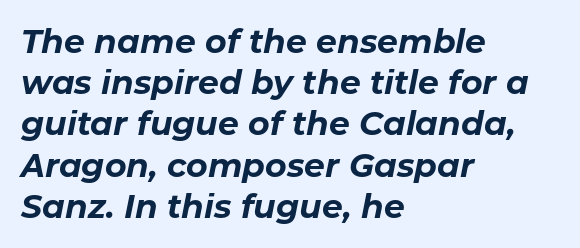
{"italic": "yes", "lean": "right", "slant_degrees": 11, "bold": "yes", "weight": "bold", "width": "normal", "stroke_contrast": "low", "x_height": "medium", "monospaced": "no", "underline": "no", "align": "left", "line_spacing": "normal", "line_spacing_ratio": 1.25, "letter_spacing": "normal", "letter_spacing_em": 0.0, "glyph_px": 33}
